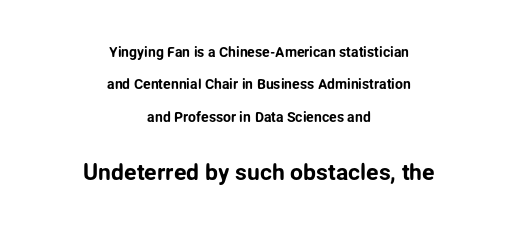
The whitespace from short lines is split evenly between both sides. This rendering leaves character spacing at its baseline value. This layout puts the modest block above and the oversized block below. Posture: vertical. One glance says open: line gaps are wider than usual. Decoration check: the copy has no underline.
